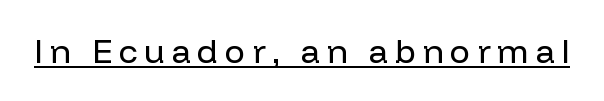
{"serif": "no", "italic": "no", "bold": "no", "weight": "regular", "width": "normal", "stroke_contrast": "low", "x_height": "medium", "monospaced": "no", "underline": "yes", "glyph_px": 34}
